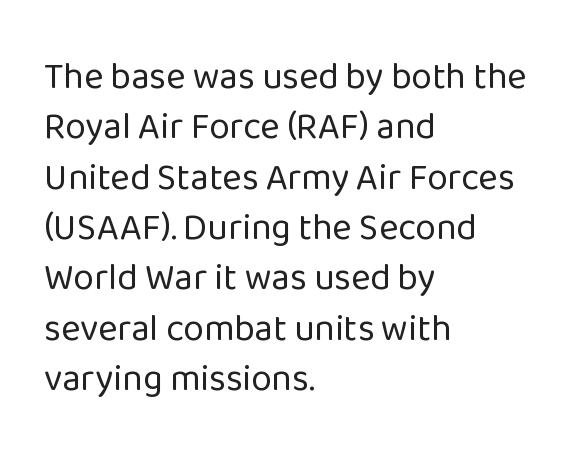
The image shows 37 px regular-weight sans-serif type, upright; set left-aligned, normal line spacing (1.36x), normal letter spacing, not underlined; low stroke contrast and a medium x-height.
